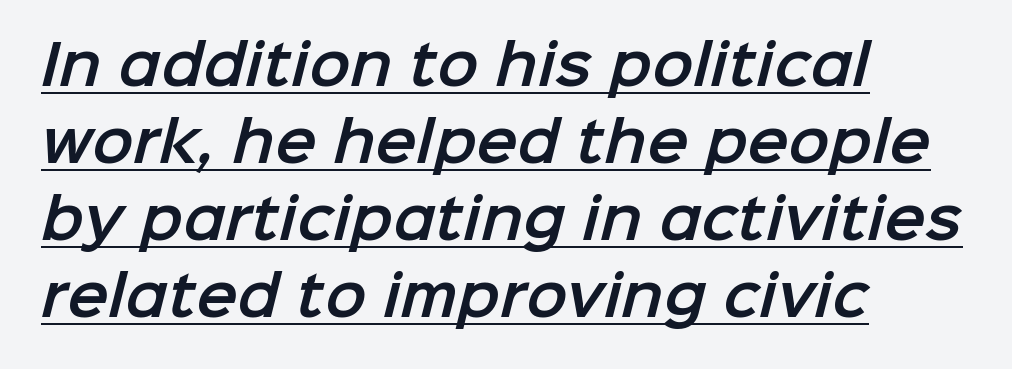
Unlike a traditional serif, this face leaves its strokes unadorned. Baseline-to-baseline distance is the conventional proportion of letter height. Compared with undecorated copy, this sample adds a rule below the words. Character widths vary here, with narrow letters taking less room than wide ones.
